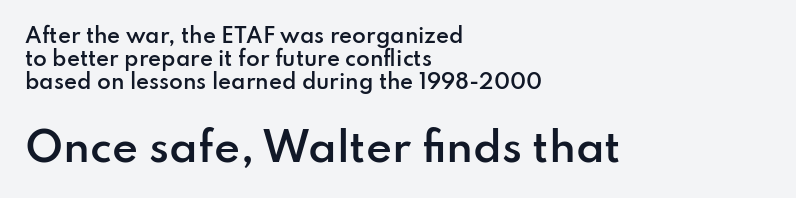
Q: Is the text bold? A: Semi-bold.
Q: Is the text italic (slanted)? A: No, it is upright.
Q: Is the typeface a serif or a sans-serif typeface? A: Sans-serif.
Q: Is the text underlined? A: No.
Q: How is the paragraph aligned? A: Left-aligned.
Q: Is the spacing between letters normal or unusually wide? A: Normal.
Q: Which block of text is set in a larger size, the first (top) or the second (bottom)? A: The second (bottom) one.
Q: Width (condensed, normal, or wide)? A: Normal.
Q: Stroke contrast? A: Low.
Q: x-height? A: Small.
Q: Monospaced? A: No.
